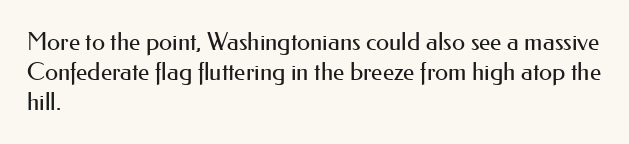
Q: Is the text bold? A: No.
Q: Is the text italic (slanted)? A: No, it is upright.
Q: Is the text underlined? A: No.
Q: How is the paragraph aligned? A: Left-aligned.
Q: Is the spacing between letters normal or unusually wide? A: Normal.
Q: Is the spacing between lines tight, normal or loose? A: Normal.
